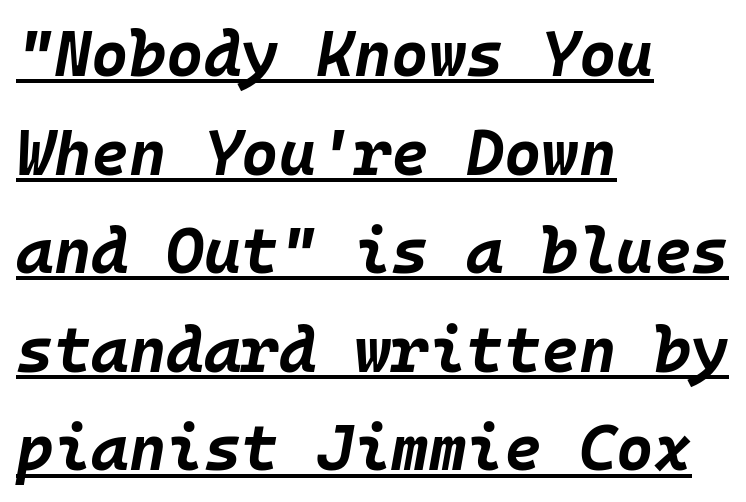
{"italic": "yes", "lean": "right", "slant_degrees": 10, "bold": "yes", "weight": "bold", "width": "normal", "stroke_contrast": "low", "x_height": "large", "monospaced": "yes", "underline": "yes", "align": "left", "line_spacing": "normal", "line_spacing_ratio": 1.54, "letter_spacing": "normal", "letter_spacing_em": 0.0, "glyph_px": 64}
